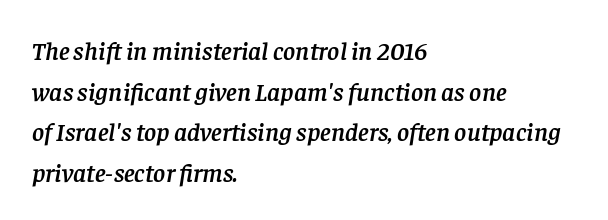
Rendered with sloped, italic letterforms. If you measured baseline to baseline, you'd find a middling distance. Spacing between characters is what you'd get straight out of the box. The paragraph shown leans on its left margin. Plain, unruled lines of type.
